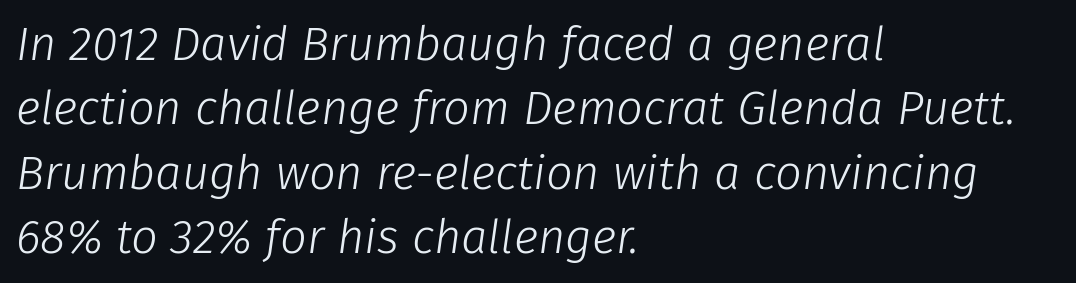
{"italic": "yes", "lean": "right", "slant_degrees": 8, "bold": "no", "weight": "light", "width": "normal", "stroke_contrast": "low", "x_height": "medium", "monospaced": "no", "underline": "no", "align": "left", "line_spacing": "normal", "line_spacing_ratio": 1.37, "letter_spacing": "normal", "letter_spacing_em": 0.0, "glyph_px": 47}
